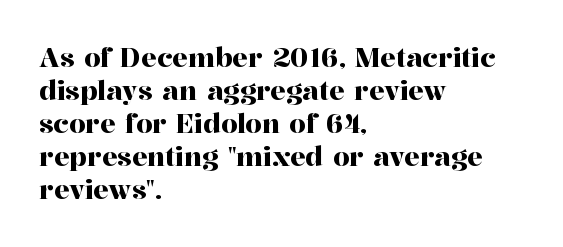
The image shows 26 px text type, upright; set left-aligned, normal line spacing (1.27x), normal letter spacing, not underlined.
